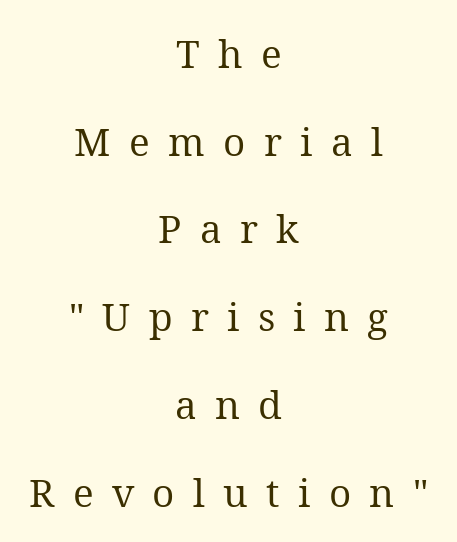
The image shows 39 px regular-weight serif type, upright; set centered, loose line spacing (2.25x), unusually wide letter spacing (+0.47 em), not underlined; medium stroke contrast and a medium x-height.
